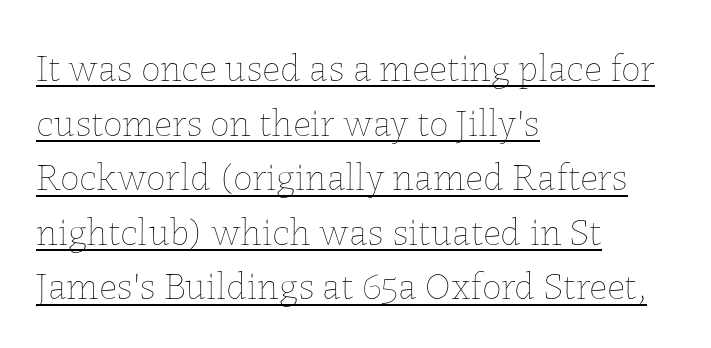
Q: Is the text bold? A: No.
Q: Is the text italic (slanted)? A: No, it is upright.
Q: Is the text underlined? A: Yes.
Q: How is the paragraph aligned? A: Left-aligned.
Q: Is the spacing between letters normal or unusually wide? A: Normal.
Q: Is the spacing between lines tight, normal or loose? A: Normal.
Q: Width (condensed, normal, or wide)? A: Normal.
Q: Stroke contrast? A: Low.
Q: x-height? A: Medium.
Q: Monospaced? A: No.
